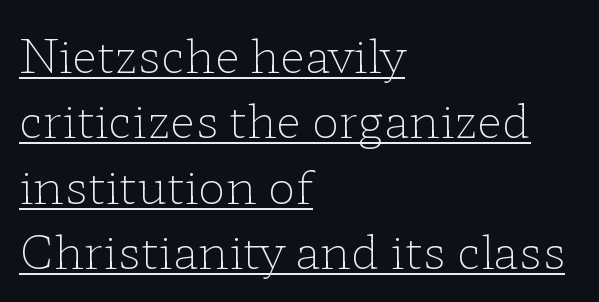
The image shows 46 px light, wide serif type, upright; set left-aligned, normal line spacing (1.42x), normal letter spacing, underlined; low stroke contrast and a medium x-height.
